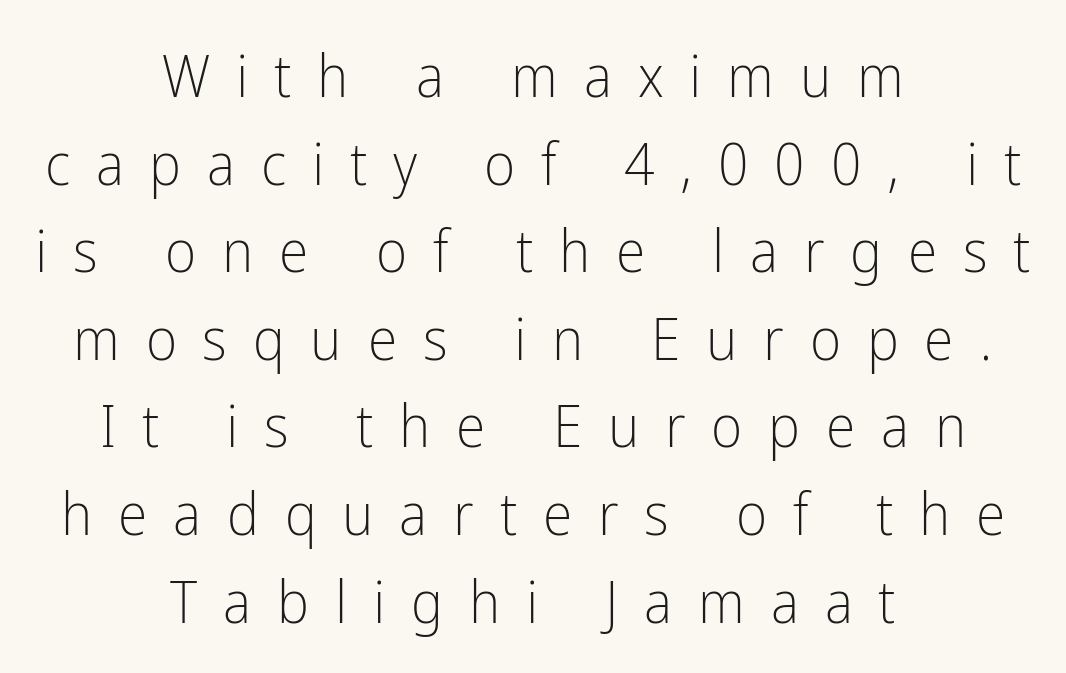
Q: Is the text bold? A: No.
Q: Is the text italic (slanted)? A: No, it is upright.
Q: Is the typeface a serif or a sans-serif typeface? A: Sans-serif.
Q: Is the text underlined? A: No.
Q: How is the paragraph aligned? A: Centered.
Q: Is the spacing between letters normal or unusually wide? A: Unusually wide.
Q: Is the spacing between lines tight, normal or loose? A: Normal.
Q: Width (condensed, normal, or wide)? A: Condensed.
Q: Stroke contrast? A: Low.
Q: x-height? A: Medium.
Q: Monospaced? A: No.
